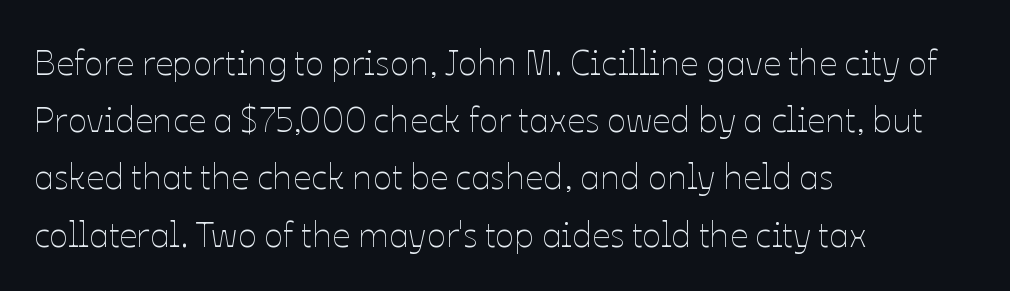
The image shows 36 px thin type, upright; set left-aligned, normal line spacing (1.59x), normal letter spacing, not underlined; low stroke contrast and a medium x-height.
